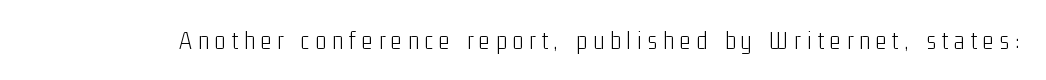
{"italic": "no", "bold": "no", "underline": "no", "letter_spacing": "wide", "letter_spacing_em": 0.25, "glyph_px": 25}
